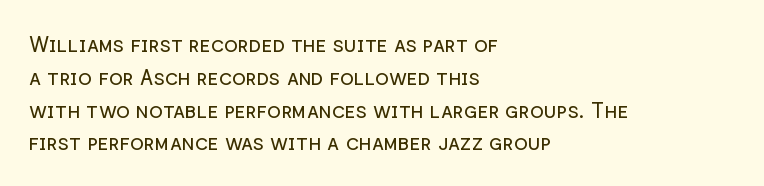
The image shows 21 px text type, upright; set left-aligned, normal line spacing (1.56x), normal letter spacing, not underlined.
